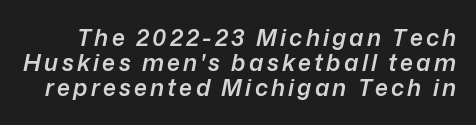
The image shows 23 px text type, italic (leaning right); set tight line spacing (1.09x), not underlined.
